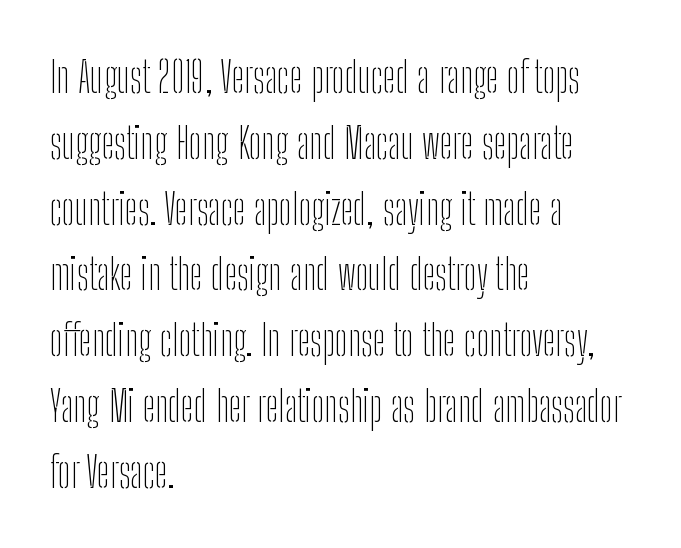
Typeset ragged right — the left edge is the straight one. Tall strokes in this sample are plumb rather than angled. Serifs: no, the terminals of the letterforms are clean. These lines are rendered in a variable-pitch font.
